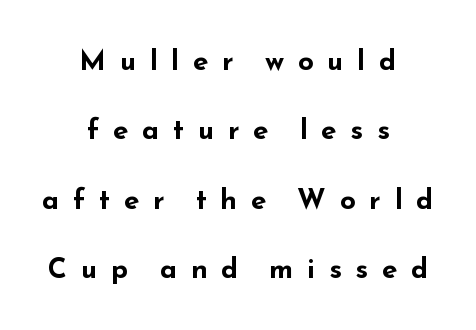
Q: Is the text bold? A: Yes.
Q: Is the text italic (slanted)? A: No, it is upright.
Q: Is the typeface a serif or a sans-serif typeface? A: Sans-serif.
Q: Is the text underlined? A: No.
Q: How is the paragraph aligned? A: Centered.
Q: Is the spacing between letters normal or unusually wide? A: Unusually wide.
Q: Is the spacing between lines tight, normal or loose? A: Loose.
Q: Width (condensed, normal, or wide)? A: Wide.
Q: Stroke contrast? A: Low.
Q: x-height? A: Small.
Q: Monospaced? A: No.
